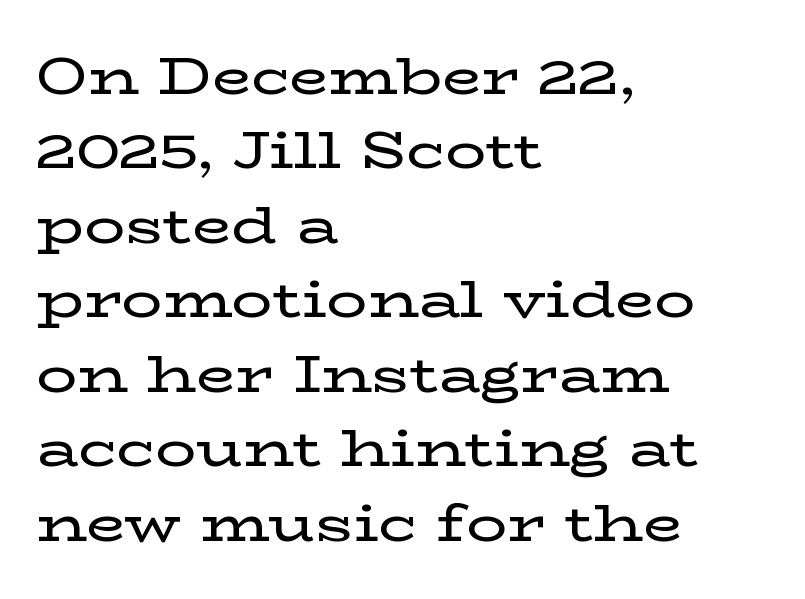
Q: Is the text italic (slanted)? A: No, it is upright.
Q: Is the typeface a serif or a sans-serif typeface? A: Serif.
Q: Is the text underlined? A: No.
Q: How is the paragraph aligned? A: Left-aligned.
Q: Is the spacing between letters normal or unusually wide? A: Normal.
Q: Is the spacing between lines tight, normal or loose? A: Normal.
Q: Width (condensed, normal, or wide)? A: Wide.
Q: Stroke contrast? A: Low.
Q: x-height? A: Medium.
Q: Monospaced? A: No.
